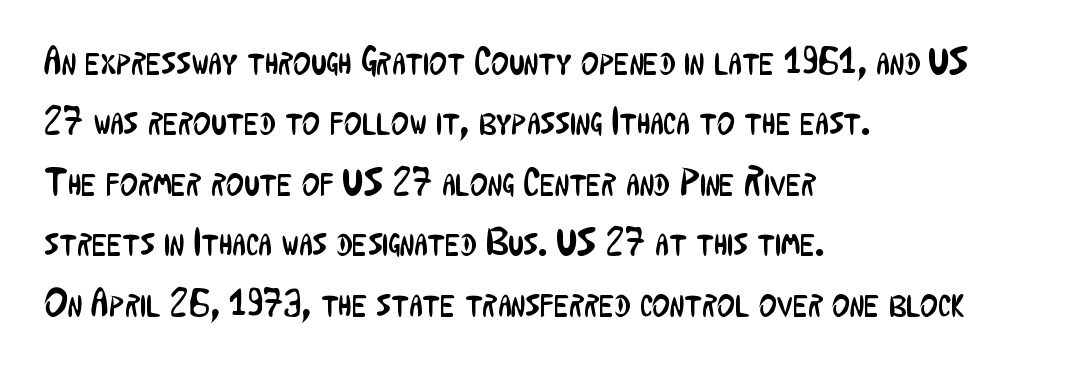
The image shows 38 px regular-weight, condensed sans-serif type, upright; set left-aligned, normal line spacing (1.59x), normal letter spacing, not underlined; low stroke contrast and a medium x-height.
